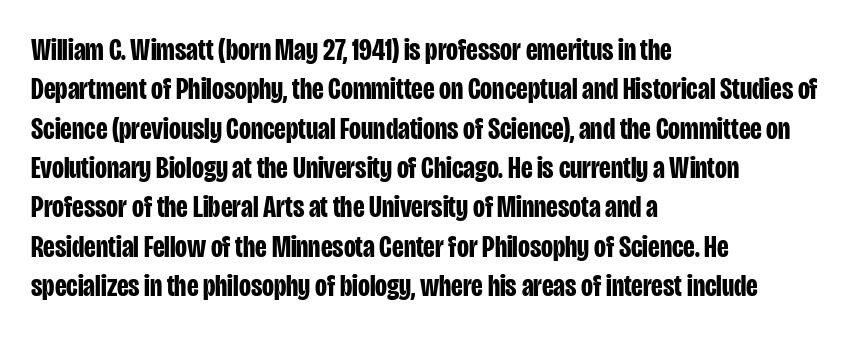
{"serif": "no", "italic": "no", "bold": "yes", "weight": "bold", "width": "condensed", "stroke_contrast": "low", "x_height": "large", "monospaced": "no", "underline": "no", "align": "left", "line_spacing": "normal", "line_spacing_ratio": 1.27, "letter_spacing": "normal", "letter_spacing_em": 0.0, "glyph_px": 31}
